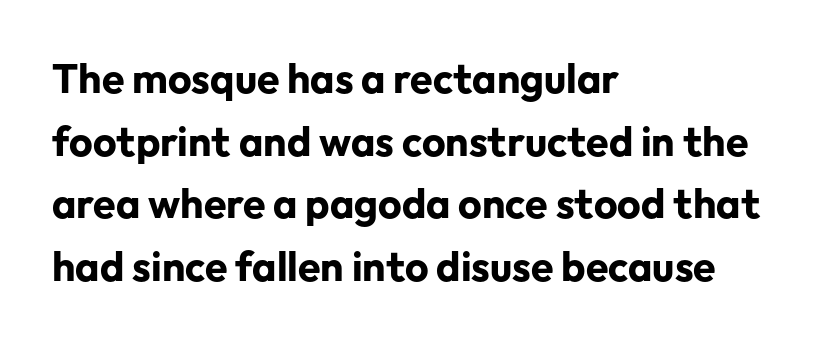
Character widths vary here, with narrow letters taking less room than wide ones. Ordinary non-slanted type is in use. Words float on clear page, feet unadorned. Visually the block forms a straight wall on the left and a jagged coastline on the right.
